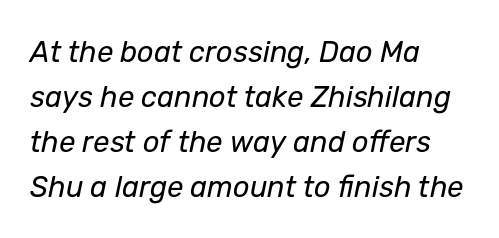
{"italic": "yes", "lean": "right", "slant_degrees": 12, "bold": "no", "weight": "regular", "width": "normal", "stroke_contrast": "low", "x_height": "medium", "monospaced": "no", "underline": "no", "align": "left", "line_spacing": "normal", "line_spacing_ratio": 1.55, "letter_spacing": "normal", "letter_spacing_em": 0.0, "glyph_px": 29}
